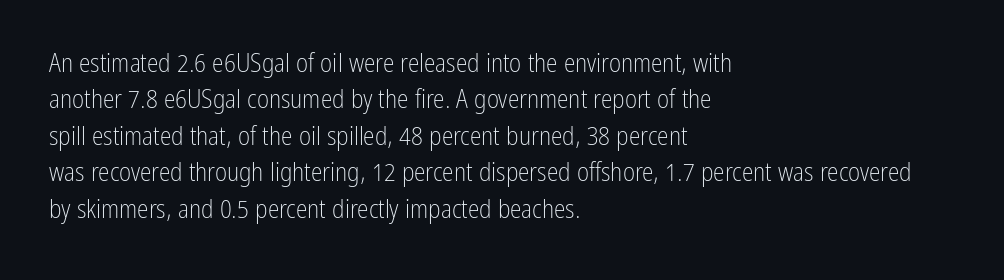
{"italic": "no", "bold": "no", "underline": "no", "align": "left", "line_spacing": "normal", "line_spacing_ratio": 1.4, "letter_spacing": "normal", "letter_spacing_em": 0.0, "glyph_px": 26}
